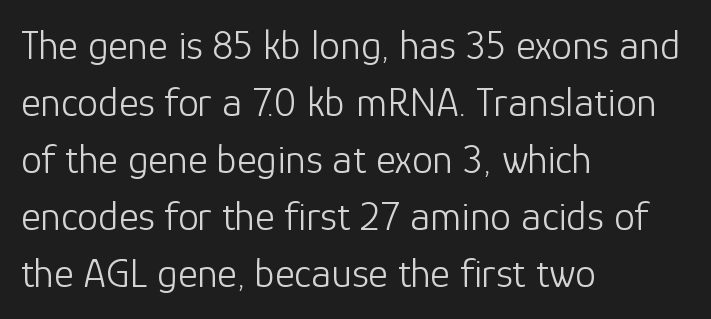
Q: Is the text bold? A: No.
Q: Is the text italic (slanted)? A: No, it is upright.
Q: Is the typeface a serif or a sans-serif typeface? A: Sans-serif.
Q: Is the text underlined? A: No.
Q: How is the paragraph aligned? A: Left-aligned.
Q: Is the spacing between letters normal or unusually wide? A: Normal.
Q: Is the spacing between lines tight, normal or loose? A: Normal.
Q: Width (condensed, normal, or wide)? A: Normal.
Q: Stroke contrast? A: Low.
Q: x-height? A: Medium.
Q: Monospaced? A: No.
